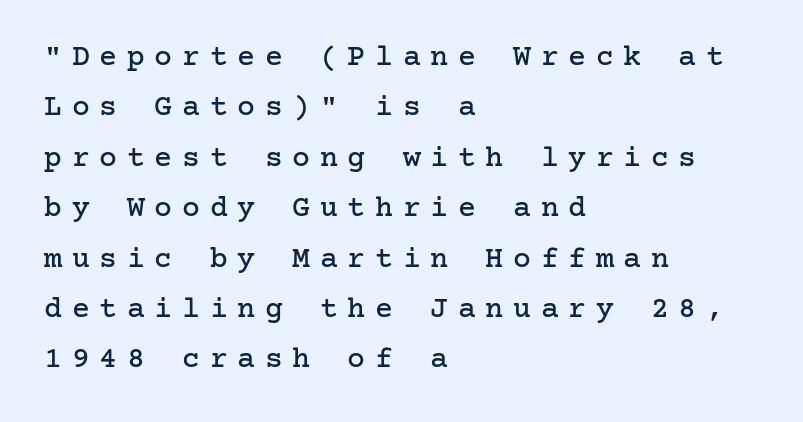
Q: Is the text italic (slanted)? A: No, it is upright.
Q: Is the typeface a serif or a sans-serif typeface? A: Serif.
Q: Is the text underlined? A: No.
Q: How is the paragraph aligned? A: Left-aligned.
Q: Is the spacing between letters normal or unusually wide? A: Unusually wide.
Q: Is the spacing between lines tight, normal or loose? A: Normal.
Q: Width (condensed, normal, or wide)? A: Normal.
Q: Stroke contrast? A: Low.
Q: x-height? A: Medium.
